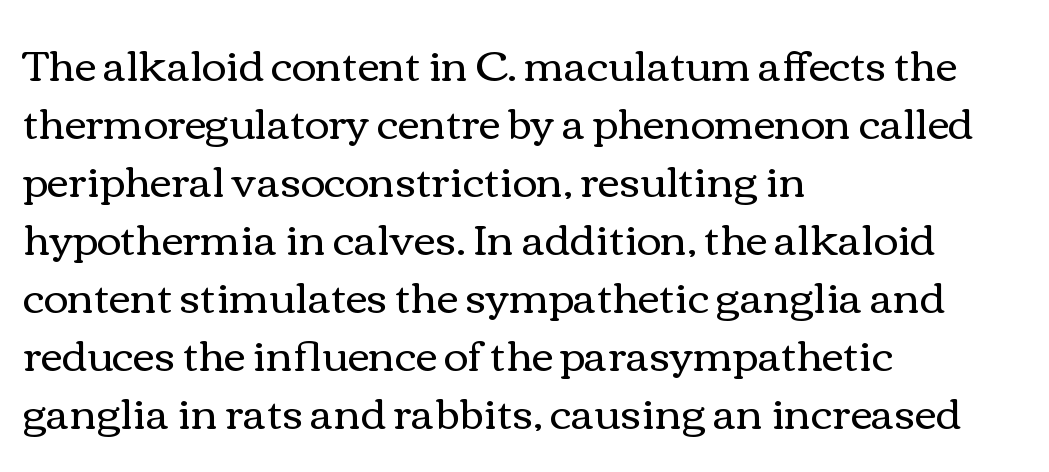
Q: Is the text bold? A: No.
Q: Is the text italic (slanted)? A: No, it is upright.
Q: Is the text underlined? A: No.
Q: How is the paragraph aligned? A: Left-aligned.
Q: Is the spacing between letters normal or unusually wide? A: Normal.
Q: Is the spacing between lines tight, normal or loose? A: Normal.
Q: Width (condensed, normal, or wide)? A: Wide.
Q: Stroke contrast? A: Medium.
Q: x-height? A: Medium.
Q: Monospaced? A: No.
